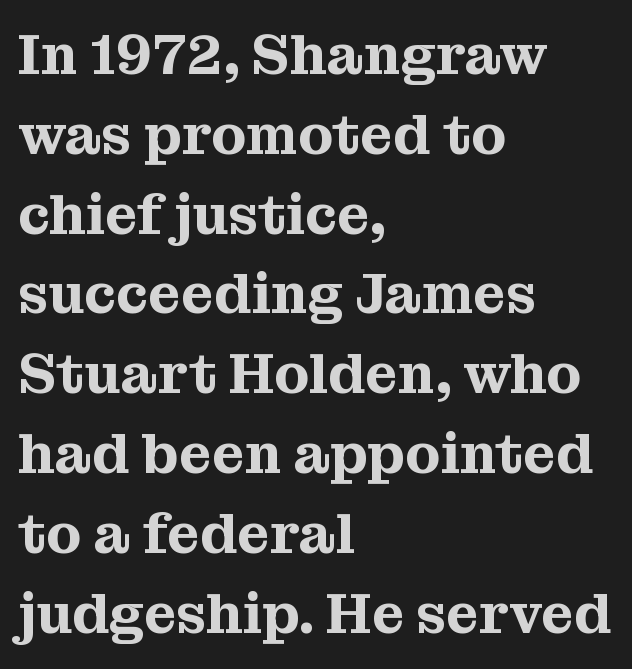
Q: Is the text italic (slanted)? A: No, it is upright.
Q: Is the typeface a serif or a sans-serif typeface? A: Serif.
Q: Is the text underlined? A: No.
Q: How is the paragraph aligned? A: Left-aligned.
Q: Is the spacing between letters normal or unusually wide? A: Normal.
Q: Is the spacing between lines tight, normal or loose? A: Normal.
Q: Width (condensed, normal, or wide)? A: Normal.
Q: Stroke contrast? A: Medium.
Q: x-height? A: Medium.
Q: Monospaced? A: No.
